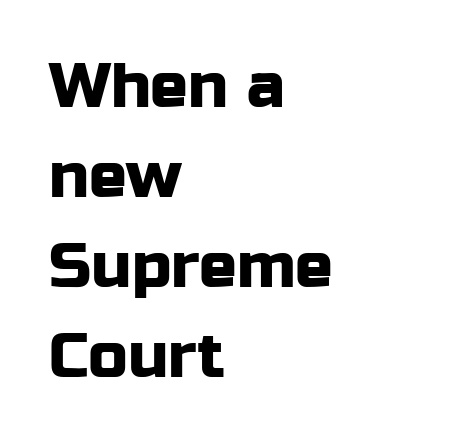
{"serif": "no", "italic": "no", "width": "normal", "stroke_contrast": "low", "x_height": "medium", "monospaced": "no", "underline": "no", "align": "left", "line_spacing": "normal", "line_spacing_ratio": 1.43, "letter_spacing": "normal", "letter_spacing_em": 0.0, "glyph_px": 63}
